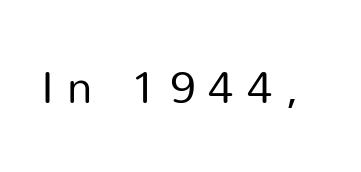
{"serif": "no", "italic": "no", "bold": "no", "weight": "regular", "width": "normal", "stroke_contrast": "low", "x_height": "medium", "monospaced": "no", "underline": "no", "letter_spacing": "wide", "letter_spacing_em": 0.29, "glyph_px": 45}
